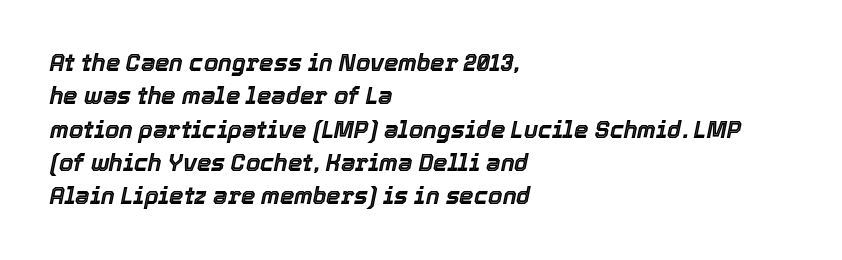
{"italic": "yes", "lean": "right", "slant_degrees": 12, "underline": "no", "align": "left", "line_spacing": "normal", "line_spacing_ratio": 1.45, "letter_spacing": "normal", "letter_spacing_em": 0.0, "glyph_px": 23}
